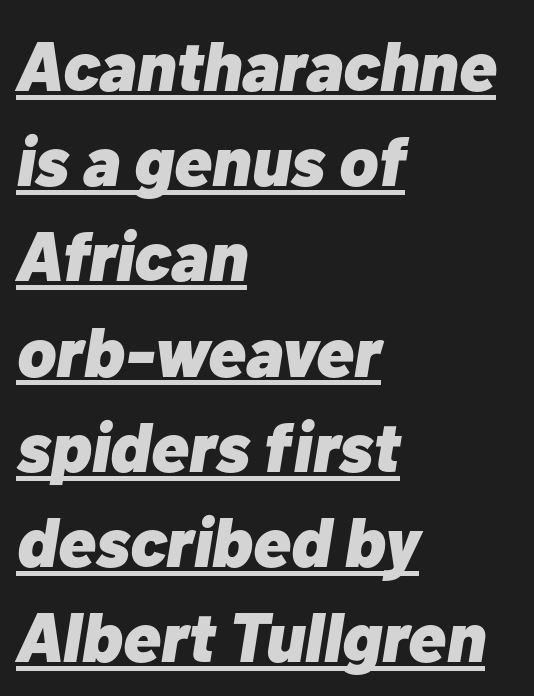
Q: Is the text bold? A: Yes.
Q: Is the text italic (slanted)? A: Yes, it leans right by about 10 degrees.
Q: Is the text underlined? A: Yes.
Q: How is the paragraph aligned? A: Left-aligned.
Q: Is the spacing between letters normal or unusually wide? A: Normal.
Q: Is the spacing between lines tight, normal or loose? A: Normal.
Q: Width (condensed, normal, or wide)? A: Normal.
Q: Stroke contrast? A: Low.
Q: x-height? A: Medium.
Q: Monospaced? A: No.
